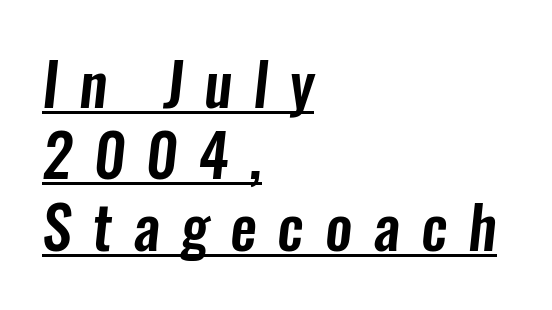
{"serif": "no", "width": "condensed", "stroke_contrast": "low", "x_height": "medium", "monospaced": "no", "underline": "yes", "align": "left", "line_spacing_ratio": 1.19, "letter_spacing": "wide", "letter_spacing_em": 0.35, "glyph_px": 60}
